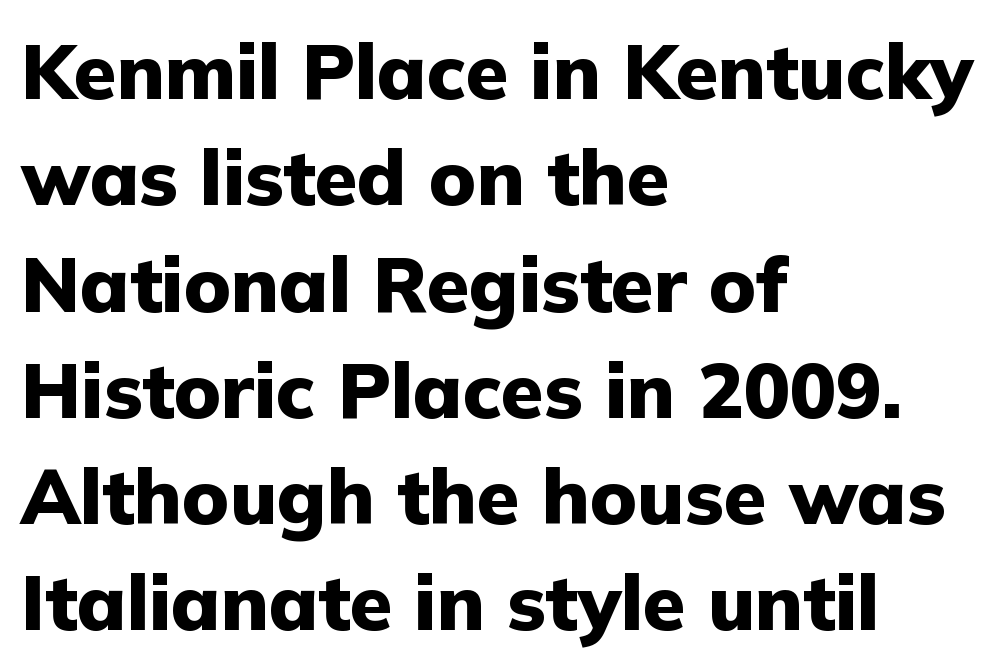
Is the type bold? Yes — the strokes are clearly thick and heavy. The passage shown is typed in a proportional face where columns would drift. Ordinary non-slanted type is in use. Stroke terminals: plain, sans-serif. These lines keep a tight, regular rhythm from letter to letter. Normally led — the rows are evenly, conventionally spaced.
